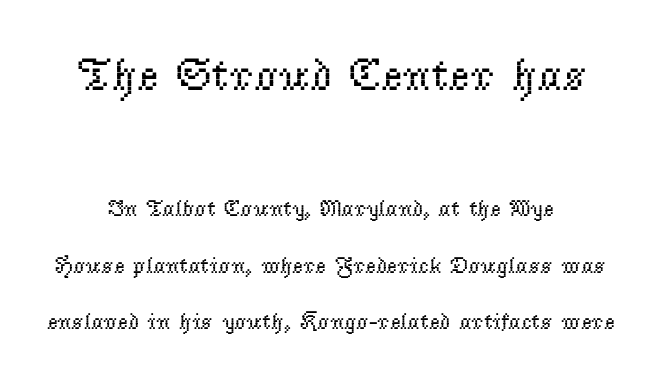
{"serif": "yes", "italic": "no", "bold": "no", "weight": "regular", "width": "normal", "stroke_contrast": "low", "x_height": "small", "monospaced": "no", "underline": "no", "align": "center", "line_spacing": "loose", "line_spacing_ratio": 2.45, "letter_spacing": "normal", "letter_spacing_em": 0.0, "larger_block": "first", "size_ratio": 2.0, "glyph_px": 46}
